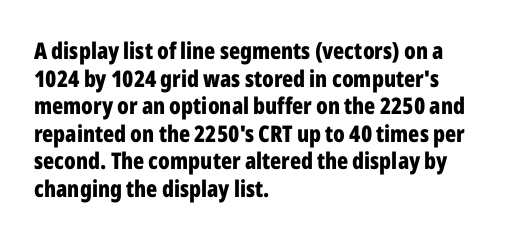
{"italic": "no", "bold": "yes", "underline": "no", "align": "left", "line_spacing_ratio": 1.2, "letter_spacing": "normal", "letter_spacing_em": 0.0, "glyph_px": 23}
